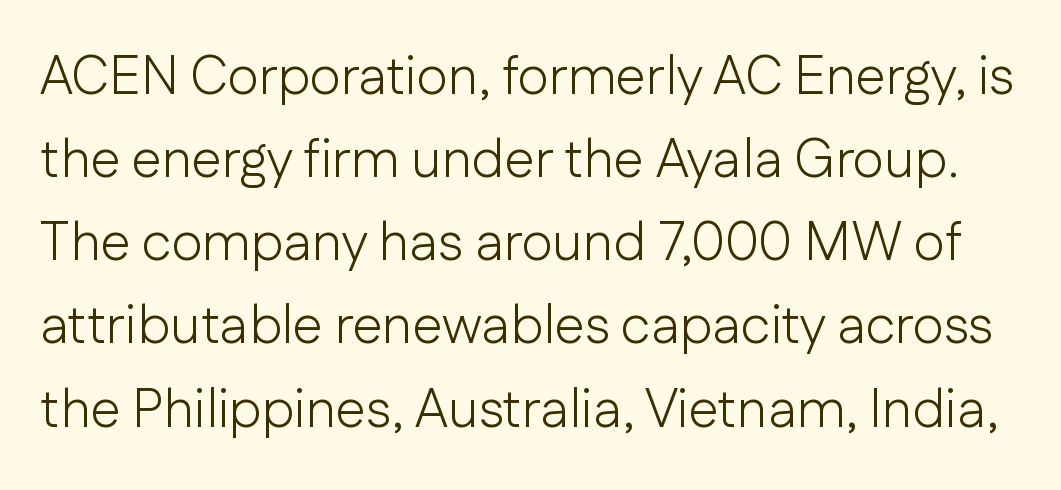
The image shows 54 px light sans-serif type, upright; set normal line spacing (1.54x), normal letter spacing, not underlined; low stroke contrast and a medium x-height.
